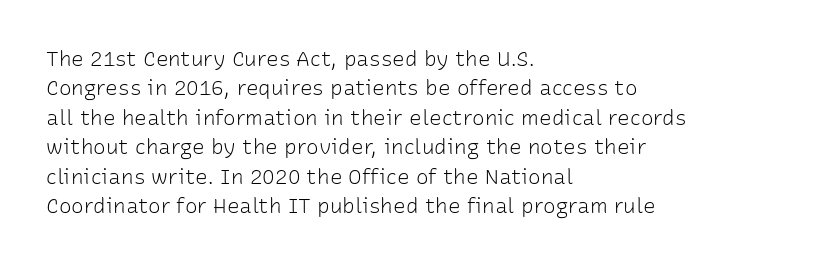
Q: Is the text bold? A: No.
Q: Is the text italic (slanted)? A: No, it is upright.
Q: Is the text underlined? A: No.
Q: How is the paragraph aligned? A: Left-aligned.
Q: Is the spacing between letters normal or unusually wide? A: Normal.
Q: Is the spacing between lines tight, normal or loose? A: Normal.
